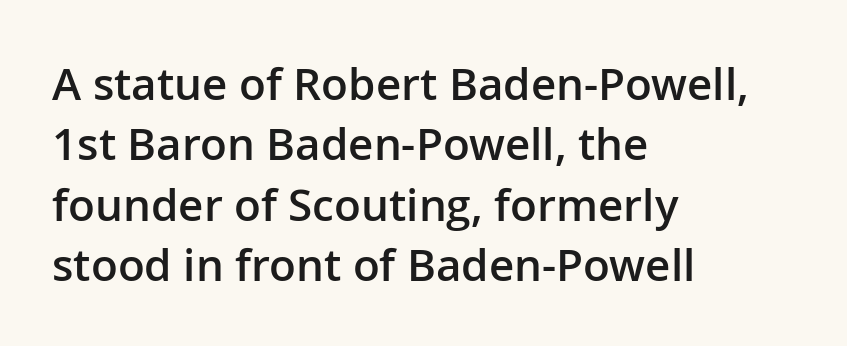
{"serif": "no", "italic": "no", "bold": "semi", "weight": "semibold", "width": "normal", "stroke_contrast": "low", "x_height": "medium", "monospaced": "no", "underline": "no", "align": "left", "line_spacing": "normal", "line_spacing_ratio": 1.37, "letter_spacing": "normal", "letter_spacing_em": 0.0, "glyph_px": 44}
